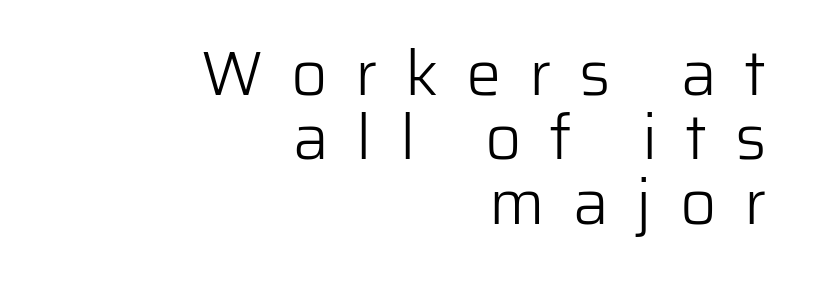
This sample trades vertical openness for compactness between lines. Substantial extra tracking has been applied to these lines. On a weight scale, this lands at 450 or below. Proportional: the letters do not fall into vertical columns. The lines in this sample share a right terminus and differ only in where they begin. The foot of each line stays bare and open.
